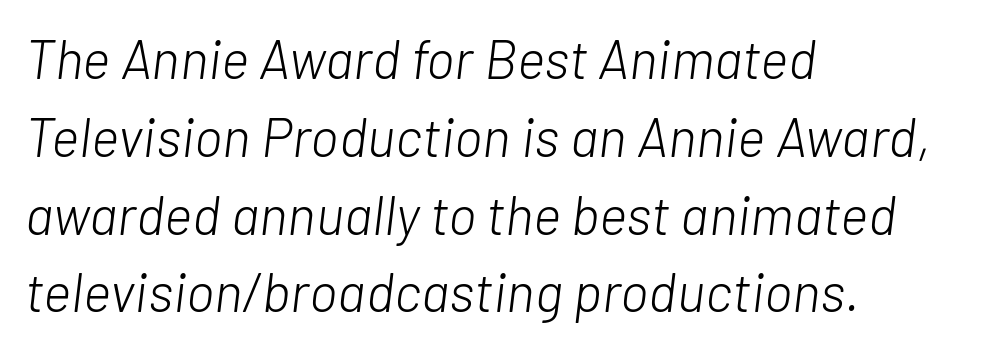
Q: Is the text bold? A: No.
Q: Is the text italic (slanted)? A: Yes, it leans right by about 7 degrees.
Q: Is the text underlined? A: No.
Q: How is the paragraph aligned? A: Left-aligned.
Q: Is the spacing between letters normal or unusually wide? A: Normal.
Q: Is the spacing between lines tight, normal or loose? A: Normal.
Q: Width (condensed, normal, or wide)? A: Normal.
Q: Stroke contrast? A: Low.
Q: x-height? A: Medium.
Q: Monospaced? A: No.
